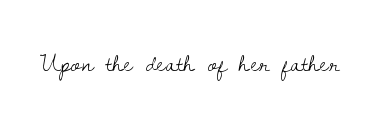
The image shows 28 px light serif type; set normal letter spacing, not underlined; low stroke contrast and a small x-height.
